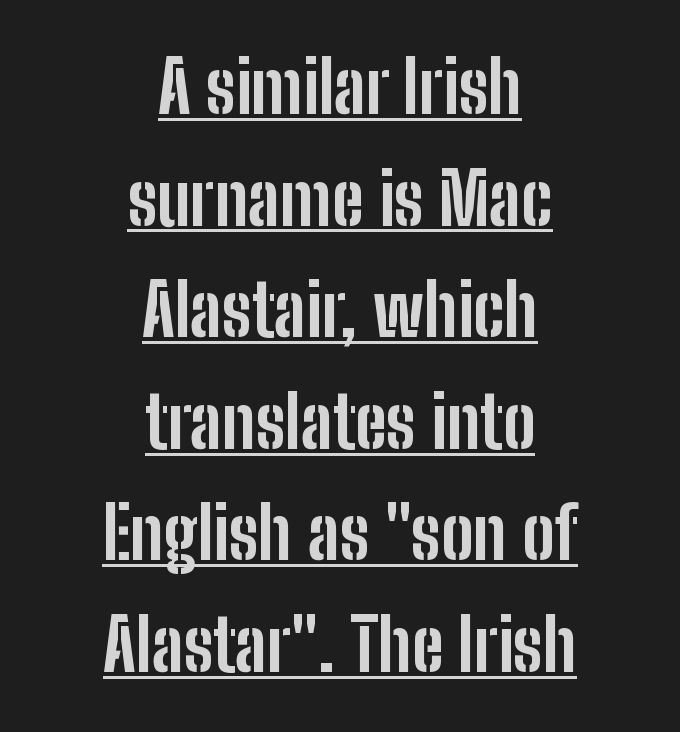
{"serif": "no", "italic": "no", "bold": "yes", "weight": "bold", "width": "condensed", "stroke_contrast": "low", "x_height": "medium", "monospaced": "no", "underline": "yes", "align": "center", "line_spacing": "normal", "line_spacing_ratio": 1.55, "letter_spacing": "normal", "letter_spacing_em": 0.0, "glyph_px": 72}
